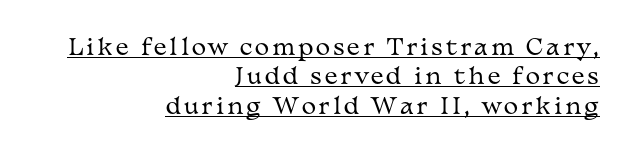
Posture: upright roman. What's the leading like? Ordinary, nothing unusual. Short and long lines alike share a common ending point at right. In designer terms, the underline attribute is active on this setting. Caption: face not bold, strokes unweighted.
